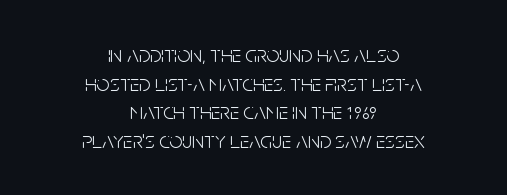
{"italic": "no", "bold": "no", "underline": "no", "align": "center", "line_spacing": "normal", "line_spacing_ratio": 1.25, "letter_spacing": "normal", "letter_spacing_em": 0.0, "glyph_px": 23}
